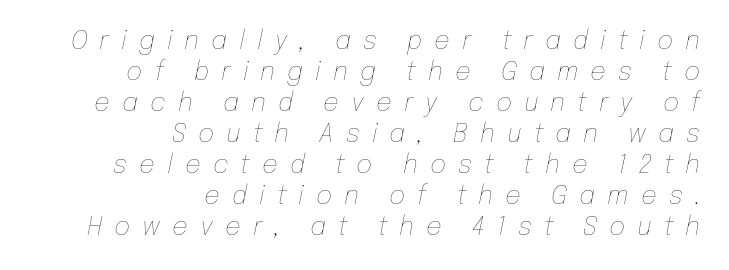
There is plenty of visible air inserted between adjacent glyphs. The axis of the letterforms is tilted away from vertical. Ink coverage per letter is moderate at most. No word sits above an underline. Right-aligned paragraph, ragged on the left.
